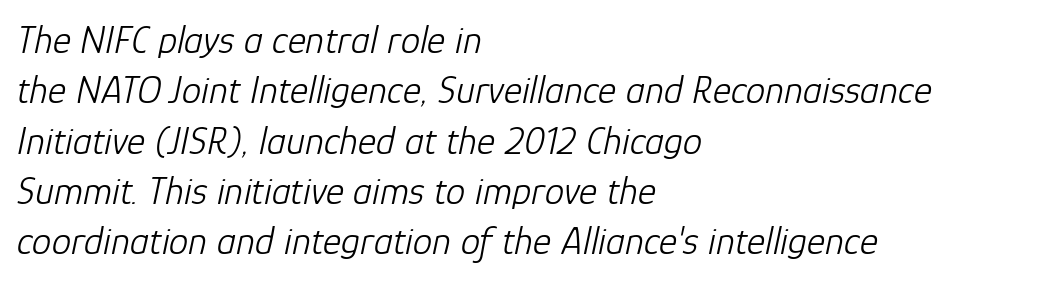
The image shows 39 px light type, italic (leaning right); set left-aligned, normal line spacing (1.29x), normal letter spacing, not underlined; low stroke contrast and a medium x-height.
